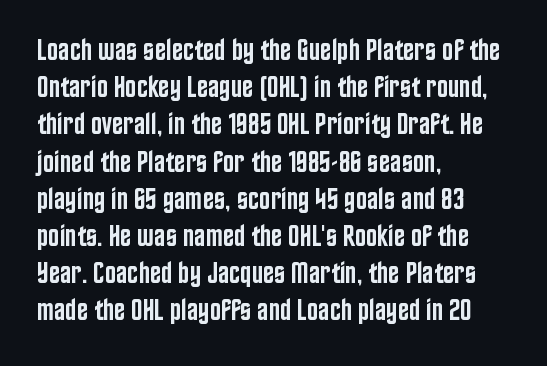
Q: Is the text bold? A: Semi-bold.
Q: Is the text italic (slanted)? A: No, it is upright.
Q: Is the typeface a serif or a sans-serif typeface? A: Sans-serif.
Q: Is the text underlined? A: No.
Q: How is the paragraph aligned? A: Left-aligned.
Q: Is the spacing between letters normal or unusually wide? A: Normal.
Q: Width (condensed, normal, or wide)? A: Condensed.
Q: Stroke contrast? A: Low.
Q: x-height? A: Large.
Q: Monospaced? A: No.
